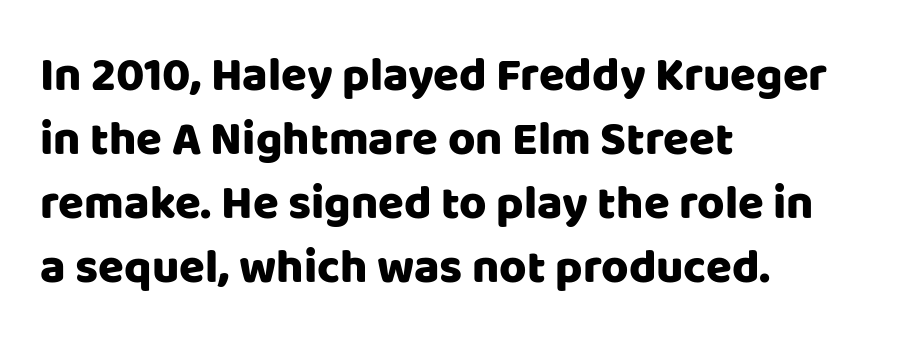
{"serif": "no", "italic": "no", "width": "normal", "stroke_contrast": "low", "x_height": "large", "monospaced": "no", "underline": "no", "align": "left", "line_spacing": "normal", "line_spacing_ratio": 1.36, "letter_spacing": "normal", "letter_spacing_em": 0.0, "glyph_px": 47}
